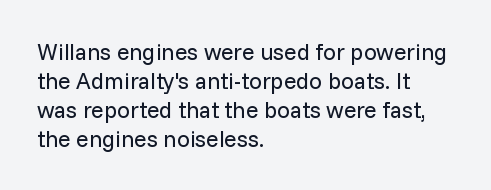
{"italic": "no", "bold": "no", "underline": "no", "align": "left", "line_spacing": "normal", "line_spacing_ratio": 1.26, "letter_spacing": "normal", "letter_spacing_em": 0.0, "glyph_px": 23}
